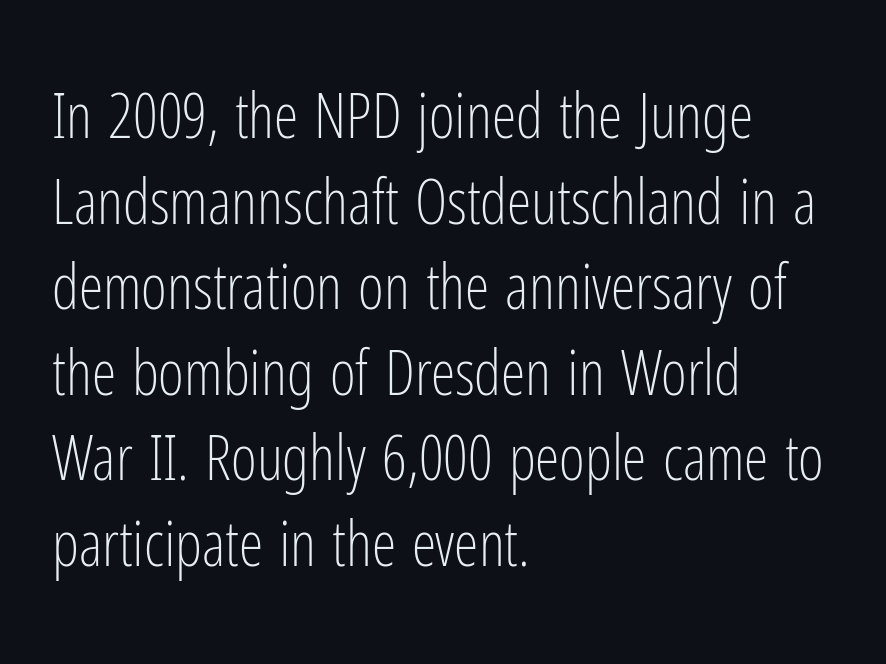
Leftover space on each line is placed entirely after the last word. The type is set solid horizontally, with unmodified tracking. Serif or sans? Sans — the stroke terminals are bare. Character widths vary here, with narrow letters taking less room than wide ones.
